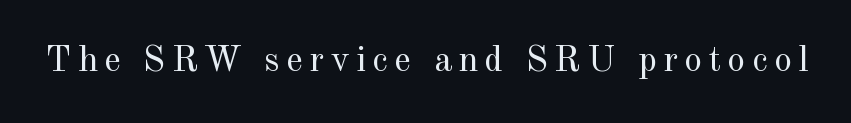
{"serif": "yes", "italic": "no", "bold": "no", "weight": "regular", "width": "normal", "x_height": "small", "monospaced": "no", "underline": "no", "glyph_px": 36}
